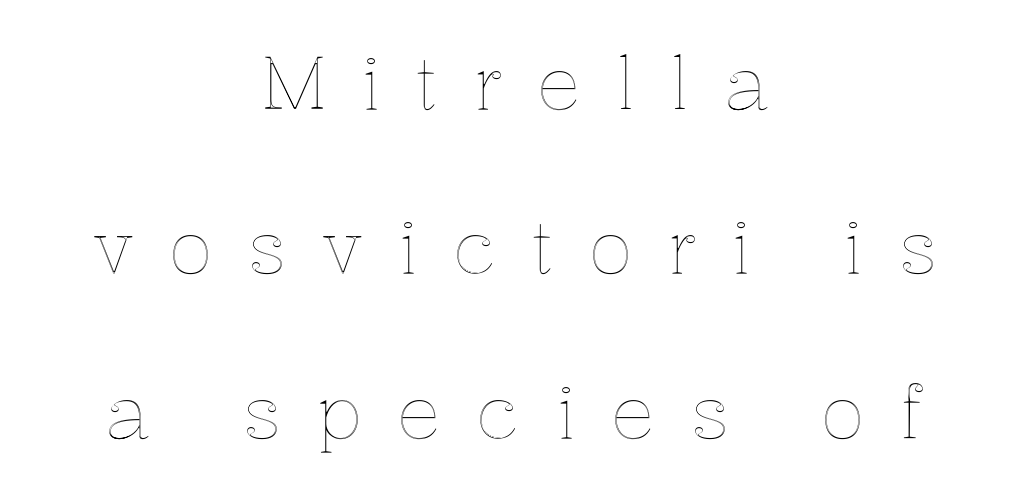
Q: Is the text italic (slanted)? A: No, it is upright.
Q: Is the text underlined? A: No.
Q: How is the paragraph aligned? A: Centered.
Q: Is the spacing between letters normal or unusually wide? A: Unusually wide.
Q: Is the spacing between lines tight, normal or loose? A: Loose.
Q: Width (condensed, normal, or wide)? A: Normal.
Q: x-height? A: Medium.
Q: Monospaced? A: No.
